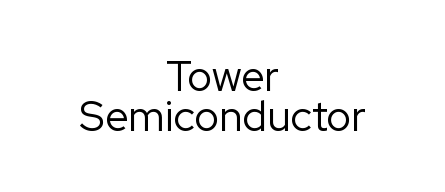
Q: Is the text bold? A: No.
Q: Is the text italic (slanted)? A: No, it is upright.
Q: Is the typeface a serif or a sans-serif typeface? A: Sans-serif.
Q: Is the text underlined? A: No.
Q: How is the paragraph aligned? A: Centered.
Q: Is the spacing between letters normal or unusually wide? A: Normal.
Q: Is the spacing between lines tight, normal or loose? A: Tight.
Q: Width (condensed, normal, or wide)? A: Normal.
Q: Stroke contrast? A: Low.
Q: x-height? A: Medium.
Q: Monospaced? A: No.
